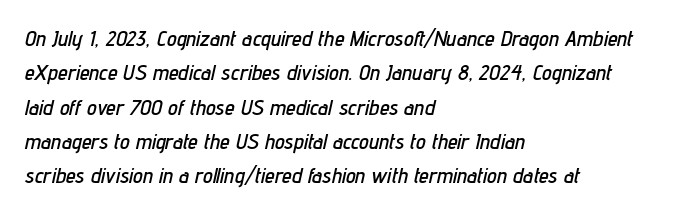
You could call the tracking neutral — neither tight nor loose. These lines were composed using italics. The space beneath each line is pristine and unruled. Quick note: interline space is typical.
